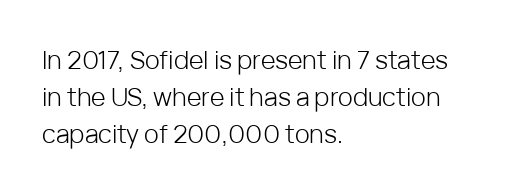
The image shows 25 px text type, upright; set left-aligned, normal line spacing (1.48x), normal letter spacing, not underlined.
